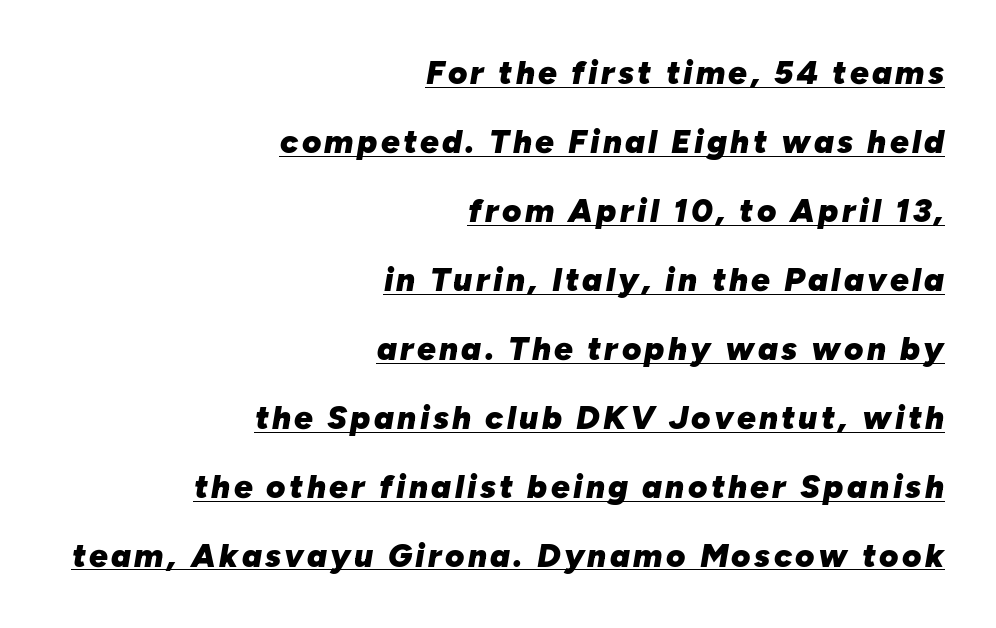
The image shows 33 px heavy type, italic (leaning right); set right-aligned, loose line spacing (2.09x), underlined; low stroke contrast and a medium x-height.
